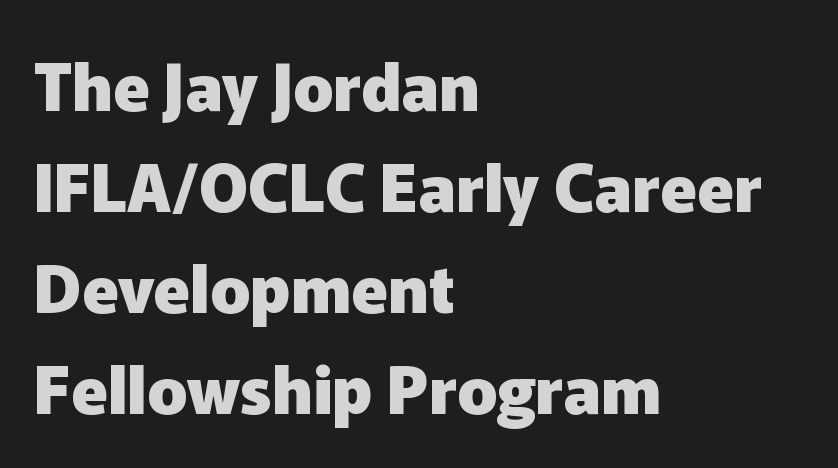
The paragraph has a hard left edge and a soft right edge. Leading matches the norm, producing a regular column. Letters rest on an invisible, unmarked baseline. Varying glyph widths throughout — classic text-font behaviour. Inter-character spacing is left at the font's built-in metrics. The letters are bold, with thick, heavy strokes.
